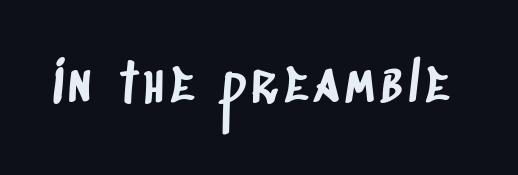
The image shows 53 px condensed sans-serif type; set not underlined; low stroke contrast and a large x-height.
